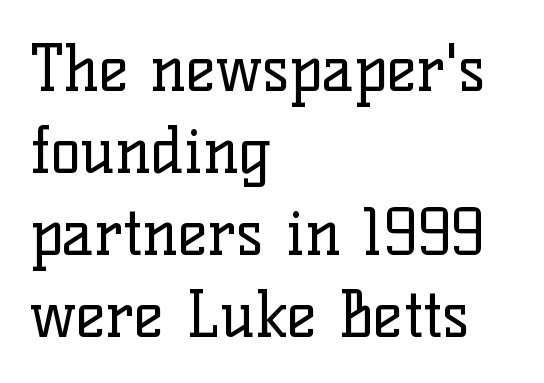
Q: Is the text bold? A: No.
Q: Is the text italic (slanted)? A: No, it is upright.
Q: Is the typeface a serif or a sans-serif typeface? A: Serif.
Q: Is the text underlined? A: No.
Q: How is the paragraph aligned? A: Left-aligned.
Q: Is the spacing between letters normal or unusually wide? A: Normal.
Q: Is the spacing between lines tight, normal or loose? A: Normal.
Q: Width (condensed, normal, or wide)? A: Normal.
Q: Stroke contrast? A: Low.
Q: x-height? A: Medium.
Q: Monospaced? A: No.
